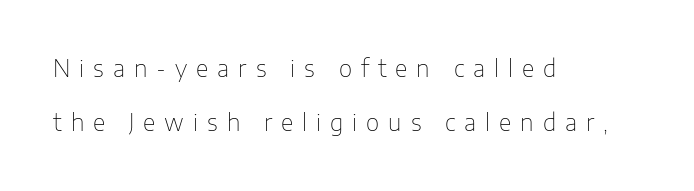
The image shows 23 px text type, upright; set left-aligned, loose line spacing (2.36x), unusually wide letter spacing (+0.39 em), not underlined.
